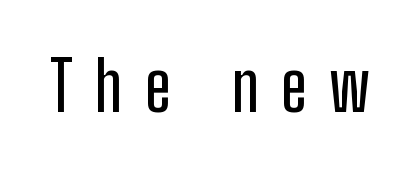
Italic: no, the glyphs are upright roman. The passage shown is typed in a proportional face where columns would drift. Check where the strokes stop: nothing finishes them off — pure sans. Is the letter spacing exaggerated? Yes — the characters are pushed far apart.
